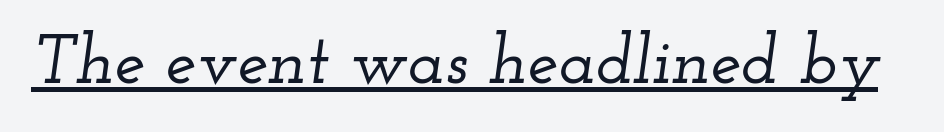
{"serif": "yes", "italic": "yes", "lean": "right", "slant_degrees": 12, "width": "wide", "stroke_contrast": "low", "x_height": "small", "monospaced": "no", "underline": "yes", "letter_spacing": "normal", "letter_spacing_em": 0.0, "glyph_px": 69}
